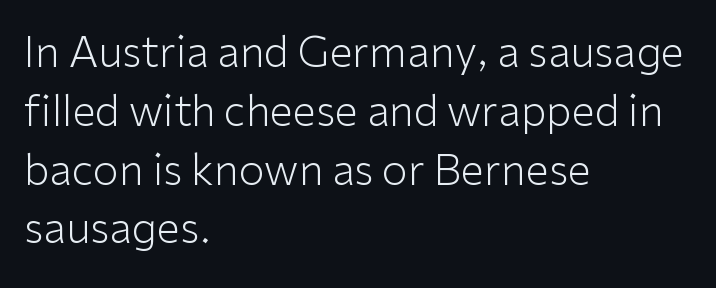
Q: Is the text bold? A: No.
Q: Is the text italic (slanted)? A: No, it is upright.
Q: Is the typeface a serif or a sans-serif typeface? A: Sans-serif.
Q: Is the text underlined? A: No.
Q: How is the paragraph aligned? A: Left-aligned.
Q: Is the spacing between letters normal or unusually wide? A: Normal.
Q: Is the spacing between lines tight, normal or loose? A: Normal.
Q: Width (condensed, normal, or wide)? A: Normal.
Q: Stroke contrast? A: Low.
Q: x-height? A: Medium.
Q: Monospaced? A: No.
